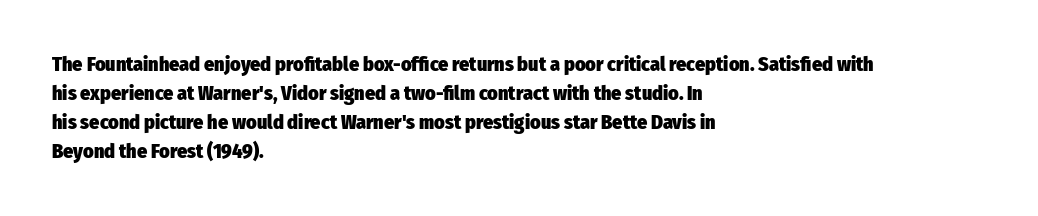
Style check: upright. The block of text has a typical density, with ordinary space between rows. The words here are not underlined. The paragraph shown leans on its left margin. The gaps between neighbouring characters are ordinary and unremarkable.
